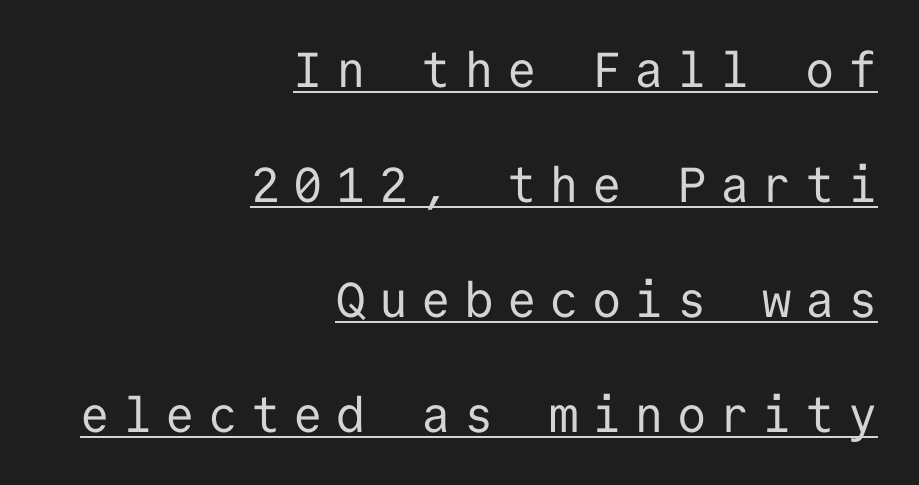
Q: Is the text bold? A: No.
Q: Is the text italic (slanted)? A: No, it is upright.
Q: Is the typeface a serif or a sans-serif typeface? A: Sans-serif.
Q: Is the text underlined? A: Yes.
Q: How is the paragraph aligned? A: Right-aligned.
Q: Is the spacing between letters normal or unusually wide? A: Unusually wide.
Q: Is the spacing between lines tight, normal or loose? A: Loose.
Q: Width (condensed, normal, or wide)? A: Normal.
Q: Stroke contrast? A: Low.
Q: x-height? A: Medium.
Q: Monospaced? A: Yes.
